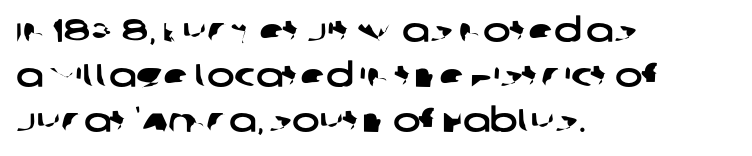
{"serif": "no", "width": "wide", "stroke_contrast": "low", "x_height": "large", "monospaced": "no", "underline": "no", "align": "left", "line_spacing": "normal", "line_spacing_ratio": 1.36, "letter_spacing": "normal", "letter_spacing_em": 0.0, "glyph_px": 33}
